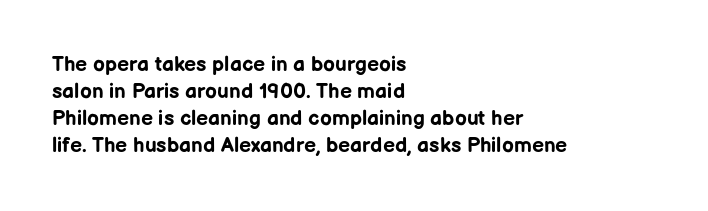
Which margin do the lines hug? The left one — the right edge is uneven. The foot of each line stays bare and open. Strokes here are thick enough to call this a true bold. Does the lettering tilt? It doesn't — this is upright. You could call the tracking neutral — neither tight nor loose. Interline gaps are of average width in this sample.
